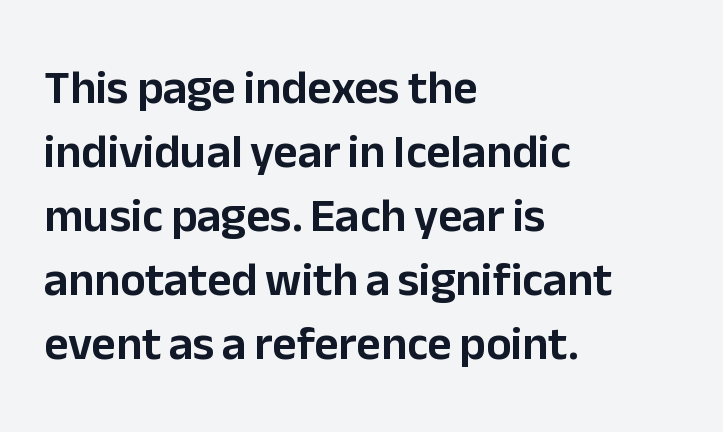
Layout note: lines flush left. The horizontal fit of the characters is conventional and even. A typesetter would call this proportional, since set widths differ per character. No word sits above an underline. Grotesque or geometric, the face here clearly has no serifs. Whoever set this chose a conventional vertical rhythm.
